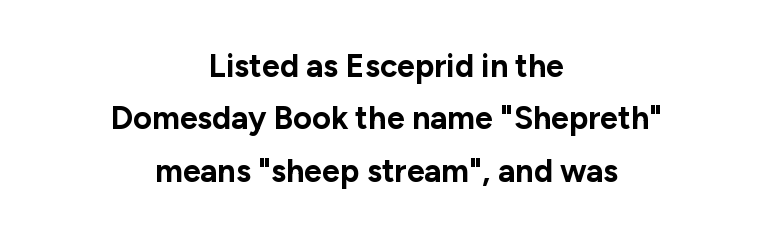
Q: Is the text bold? A: Yes.
Q: Is the text italic (slanted)? A: No, it is upright.
Q: Is the typeface a serif or a sans-serif typeface? A: Sans-serif.
Q: Is the text underlined? A: No.
Q: How is the paragraph aligned? A: Centered.
Q: Is the spacing between letters normal or unusually wide? A: Normal.
Q: Is the spacing between lines tight, normal or loose? A: Normal.
Q: Width (condensed, normal, or wide)? A: Normal.
Q: Stroke contrast? A: Low.
Q: x-height? A: Medium.
Q: Monospaced? A: No.
